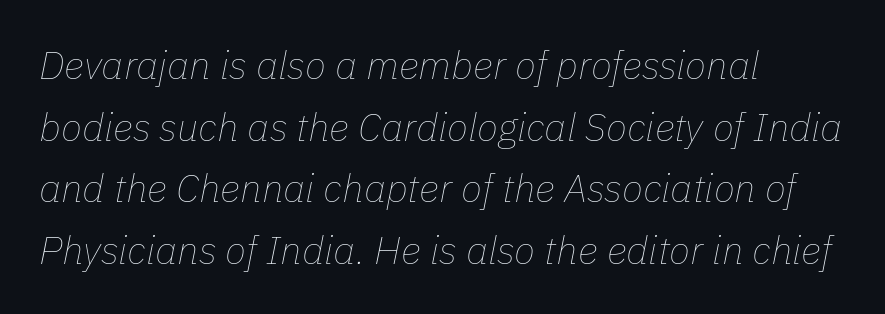
Q: Is the text bold? A: No.
Q: Is the text italic (slanted)? A: Yes, it leans right by about 11 degrees.
Q: Is the text underlined? A: No.
Q: How is the paragraph aligned? A: Left-aligned.
Q: Is the spacing between letters normal or unusually wide? A: Normal.
Q: Is the spacing between lines tight, normal or loose? A: Normal.
Q: Width (condensed, normal, or wide)? A: Normal.
Q: Stroke contrast? A: Low.
Q: x-height? A: Medium.
Q: Monospaced? A: No.
